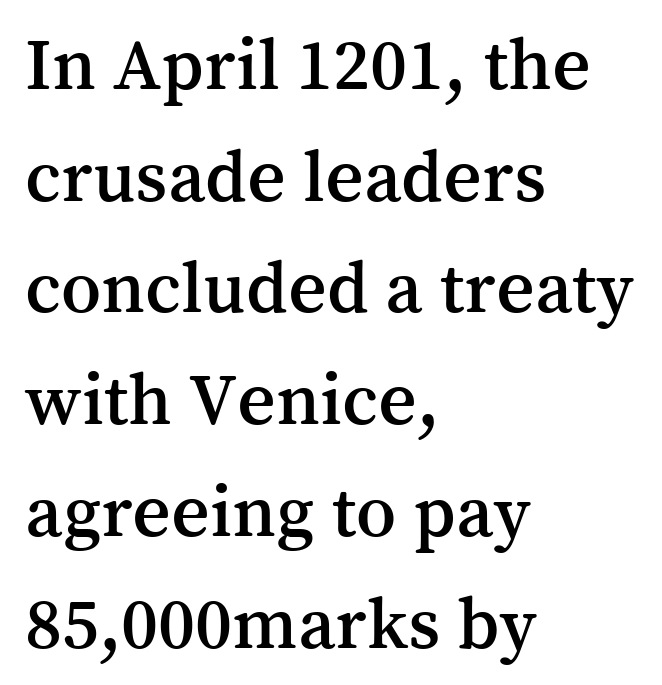
{"serif": "yes", "italic": "no", "width": "normal", "stroke_contrast": "medium", "x_height": "medium", "monospaced": "no", "underline": "no", "align": "left", "line_spacing": "normal", "line_spacing_ratio": 1.49, "letter_spacing": "normal", "letter_spacing_em": 0.0, "glyph_px": 75}
